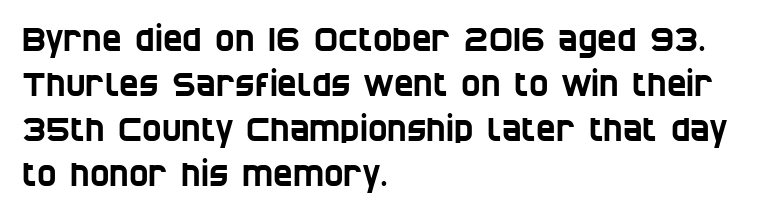
The image shows 33 px condensed sans-serif type; set left-aligned, normal line spacing (1.36x), normal letter spacing, not underlined; low stroke contrast and a large x-height.
